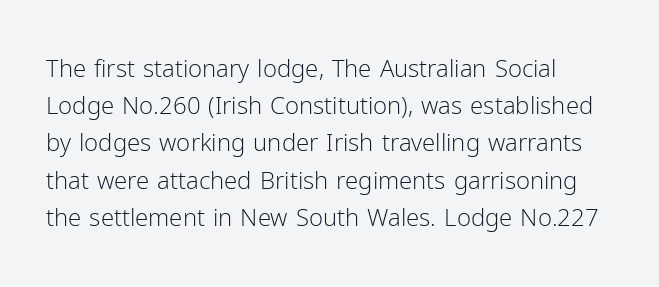
{"italic": "no", "bold": "no", "underline": "no", "line_spacing": "normal", "line_spacing_ratio": 1.55, "letter_spacing": "normal", "letter_spacing_em": 0.0, "glyph_px": 24}
